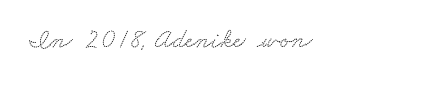
{"underline": "no", "align": "left", "letter_spacing": "normal", "letter_spacing_em": 0.0, "glyph_px": 27}
